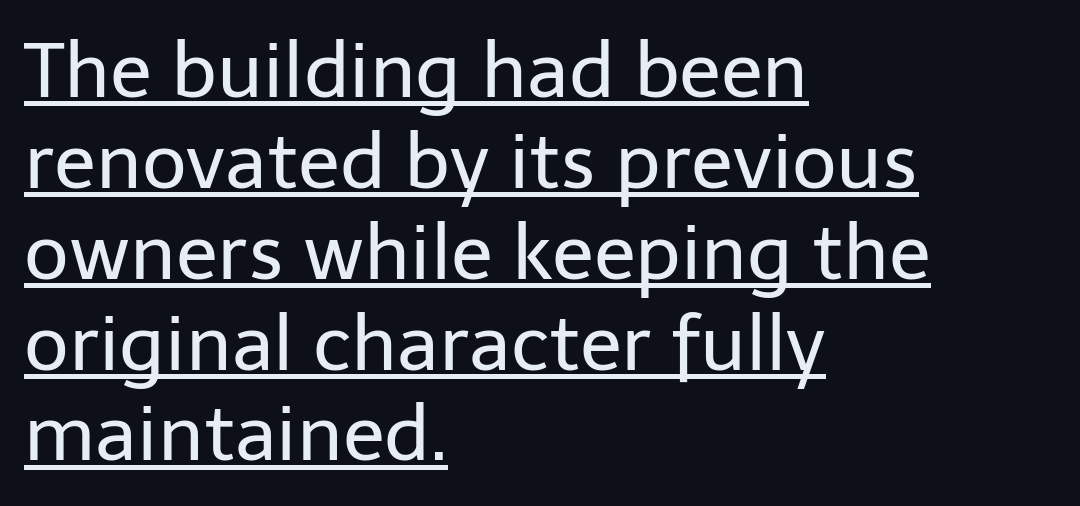
Bold? No — there's no thickening of the strokes. Compared with undecorated copy, this sample adds a rule below the words. Short and long lines alike share a common starting point at left. Does the type have serifs? No, each stem ends abruptly. Compared with typical body copy, the letter spacing here is the same.
